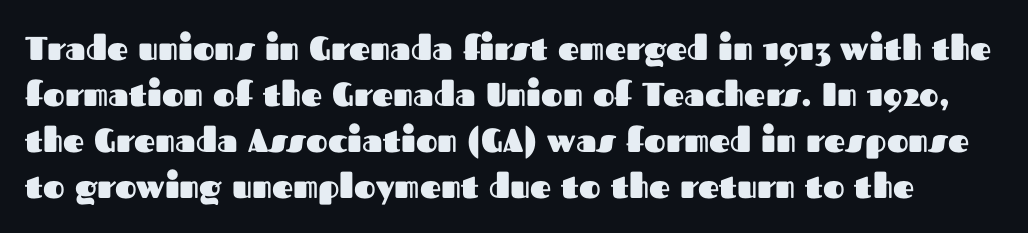
Underlining? Definitely not there. Does the weight exceed regular? Yes, all the way to bold. No extra tracking has been applied to these lines. Observe the absence of serifs on each vertical stroke in this sample.
